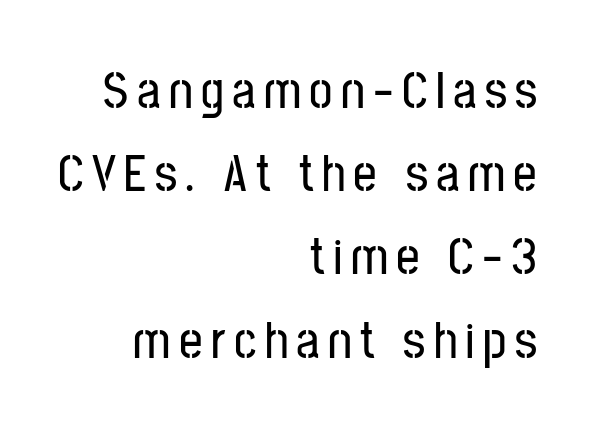
Rows of type keep a routine distance in the vertical direction. The text block is weighted toward the right margin, trailing off unevenly leftward. Proportional: the letters do not fall into vertical columns. The words here are not underlined. Ascenders rise straight up at ninety degrees.
